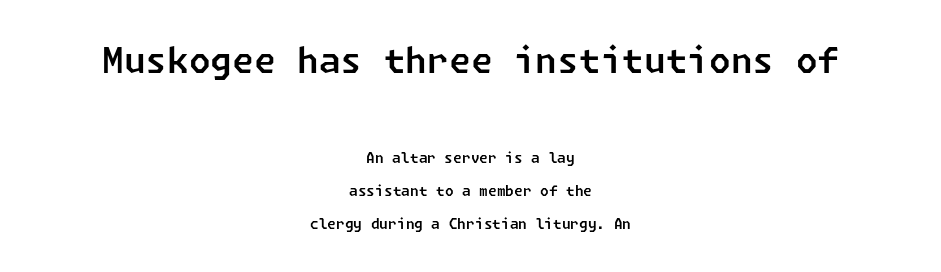
Q: Is the typeface a serif or a sans-serif typeface? A: Sans-serif.
Q: Is the text underlined? A: No.
Q: How is the paragraph aligned? A: Centered.
Q: Is the spacing between letters normal or unusually wide? A: Normal.
Q: Is the spacing between lines tight, normal or loose? A: Loose.
Q: Which block of text is set in a larger size, the first (top) or the second (bottom)? A: The first (top) one.
Q: Width (condensed, normal, or wide)? A: Normal.
Q: Stroke contrast? A: Low.
Q: x-height? A: Medium.
